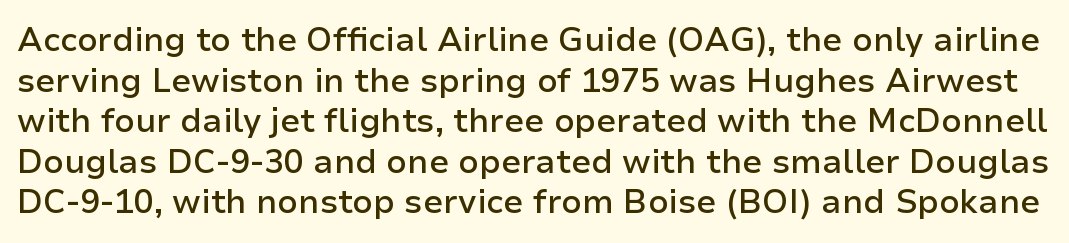
Nothing unusual about the tracking: characters are spaced as the font intends. Quick note: underline off. This rendering employs a face without finishing strokes, i.e., a sans-serif. Moderately thickened strokes mark this as semibold type. The passage shown is typed in a proportional face where columns would drift. The font's upright variant was chosen for this text.
